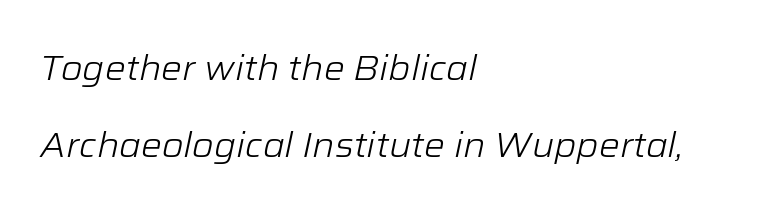
{"italic": "yes", "lean": "right", "slant_degrees": 12, "bold": "no", "weight": "light", "width": "normal", "stroke_contrast": "low", "x_height": "medium", "monospaced": "no", "underline": "no", "align": "left", "line_spacing": "loose", "line_spacing_ratio": 2.2, "letter_spacing": "normal", "letter_spacing_em": 0.0, "glyph_px": 35}
